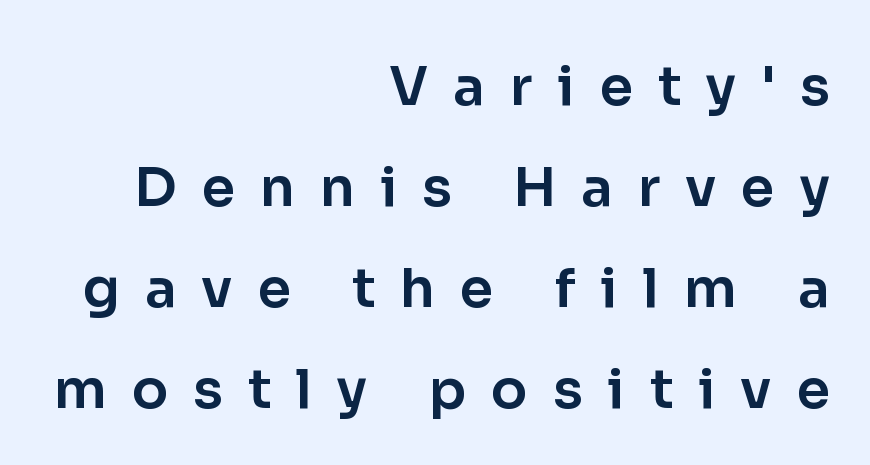
The lines in this sample share a right terminus and differ only in where they begin. This sample has the flowing, uneven cadence of proportional lettering. Nobody drew a line under any word here. If you drew a line through each stem, it would be perfectly vertical. To sum up the face: it is a sans, with no serifs. Observe the wide spacing: letters keep a clear distance from each other.
